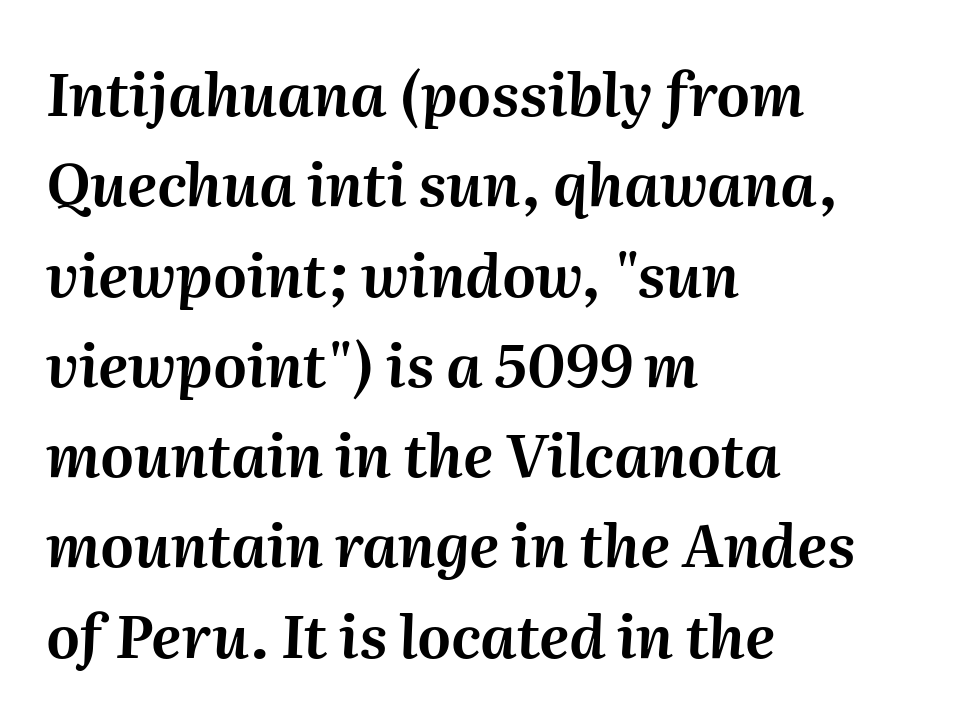
Q: Is the text italic (slanted)? A: Yes, it leans right by about 2 degrees.
Q: Is the text underlined? A: No.
Q: How is the paragraph aligned? A: Left-aligned.
Q: Is the spacing between letters normal or unusually wide? A: Normal.
Q: Is the spacing between lines tight, normal or loose? A: Normal.
Q: Width (condensed, normal, or wide)? A: Normal.
Q: Stroke contrast? A: Medium.
Q: x-height? A: Medium.
Q: Monospaced? A: No.
